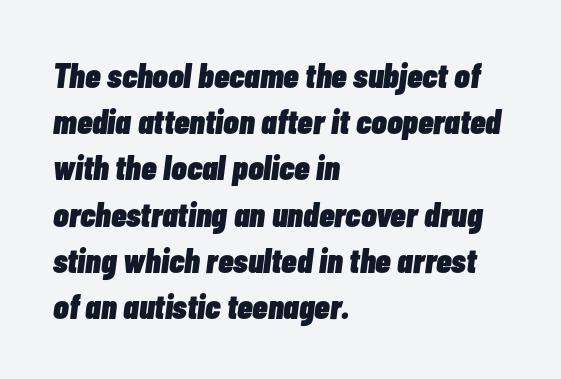
{"italic": "yes", "lean": "right", "slant_degrees": 7, "bold": "yes", "weight": "heavy", "width": "condensed", "stroke_contrast": "low", "x_height": "medium", "monospaced": "no", "underline": "no", "align": "left", "line_spacing": "normal", "line_spacing_ratio": 1.32, "letter_spacing": "normal", "letter_spacing_em": 0.0, "glyph_px": 35}
